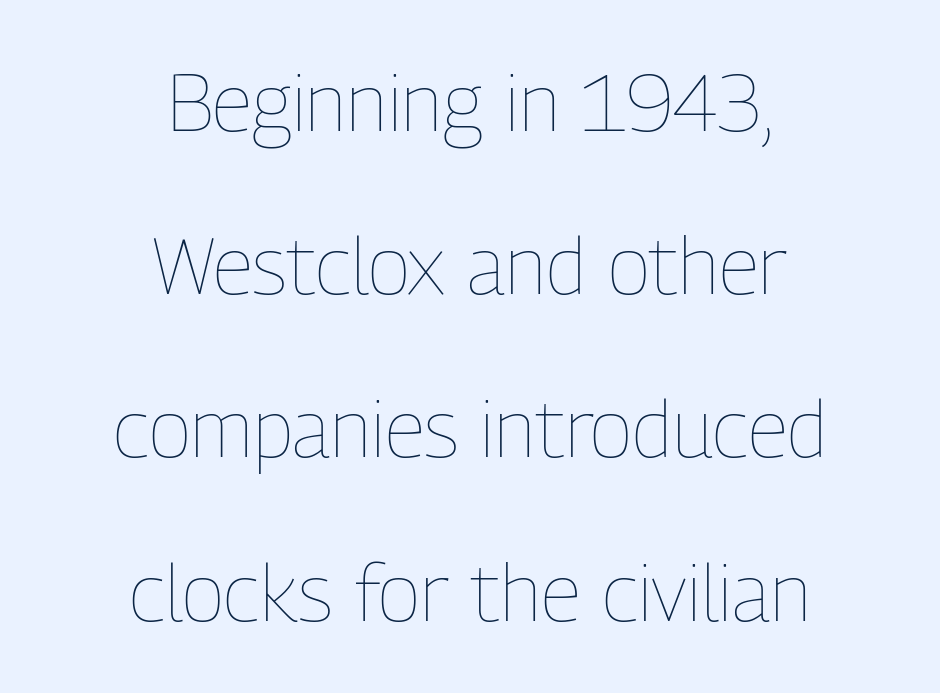
Q: Is the text bold? A: No.
Q: Is the text italic (slanted)? A: No, it is upright.
Q: Is the text underlined? A: No.
Q: How is the paragraph aligned? A: Centered.
Q: Is the spacing between letters normal or unusually wide? A: Normal.
Q: Is the spacing between lines tight, normal or loose? A: Loose.
Q: Width (condensed, normal, or wide)? A: Condensed.
Q: Stroke contrast? A: Low.
Q: x-height? A: Medium.
Q: Monospaced? A: No.
